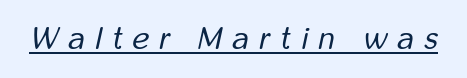
Each word looks stretched out because of the extra space between its letters. Slanted lettering throughout. Is this a fixed-width face? No — the glyphs have proportional, varying widths. The glyphs are accompanied by a horizontal stroke just below them. Nothing heavy about these letters — not bold at all.
